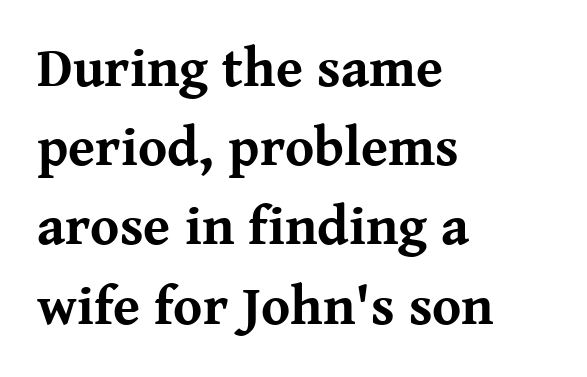
Q: Is the text bold? A: Yes.
Q: Is the text italic (slanted)? A: No, it is upright.
Q: Is the typeface a serif or a sans-serif typeface? A: Serif.
Q: Is the text underlined? A: No.
Q: How is the paragraph aligned? A: Left-aligned.
Q: Is the spacing between letters normal or unusually wide? A: Normal.
Q: Is the spacing between lines tight, normal or loose? A: Normal.
Q: Width (condensed, normal, or wide)? A: Normal.
Q: Stroke contrast? A: Medium.
Q: x-height? A: Medium.
Q: Monospaced? A: No.
